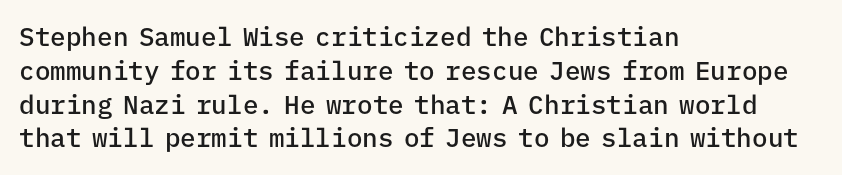
Q: Is the text bold? A: Semi-bold.
Q: Is the text italic (slanted)? A: No, it is upright.
Q: Is the text underlined? A: No.
Q: How is the paragraph aligned? A: Left-aligned.
Q: Is the spacing between letters normal or unusually wide? A: Normal.
Q: Is the spacing between lines tight, normal or loose? A: Normal.
